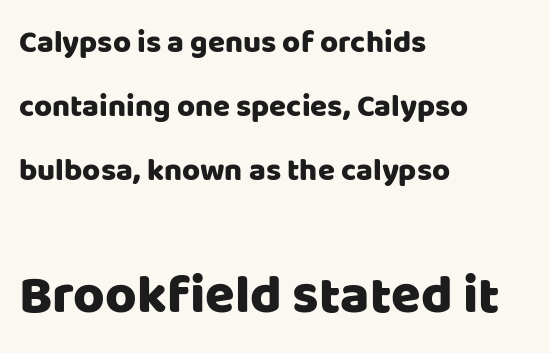
Caption: upper text group reduced, lower text group enlarged. The vertical gap from one line to the next is large. Note the varied advance widths — an 'i' is clearly narrower than an 'm'. How are the letters spaced? Ordinarily, with no added tracking.
